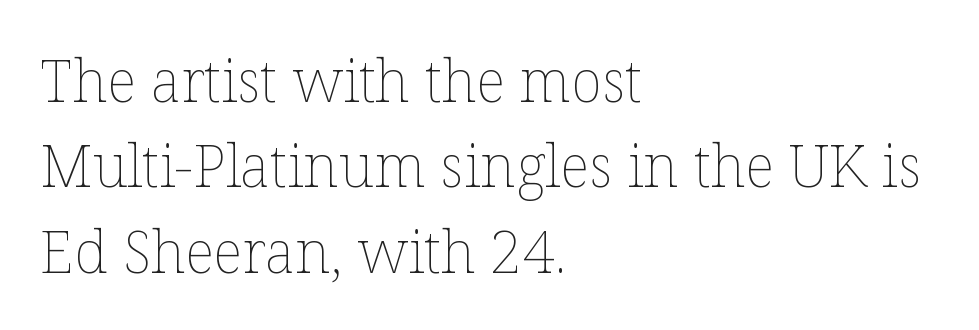
{"italic": "no", "bold": "no", "weight": "thin", "width": "normal", "stroke_contrast": "low", "x_height": "medium", "monospaced": "no", "underline": "no", "align": "left", "line_spacing": "normal", "line_spacing_ratio": 1.47, "letter_spacing": "normal", "letter_spacing_em": 0.0, "glyph_px": 58}
